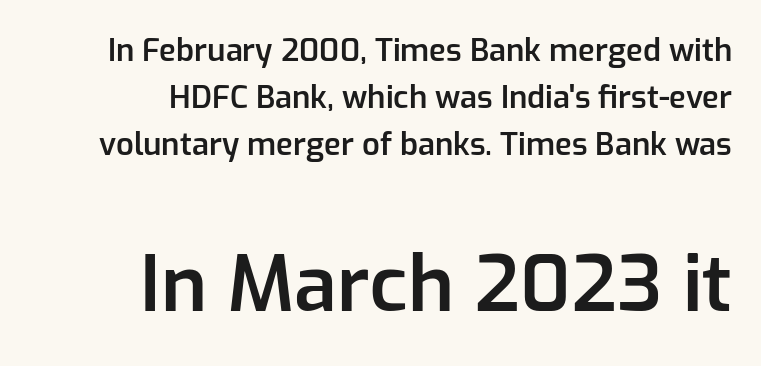
Between one letter and the next there's only the usual sliver of space. Underline: absent. Successive baselines arrive at the customary interval. This sample has the flowing, uneven cadence of proportional lettering.
